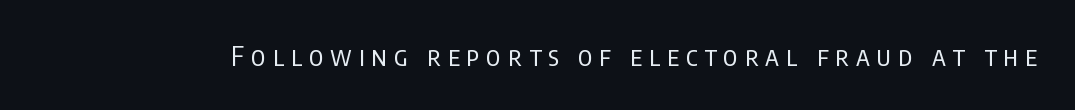
The image shows 27 px text type, upright; set unusually wide letter spacing (+0.25 em), not underlined.
